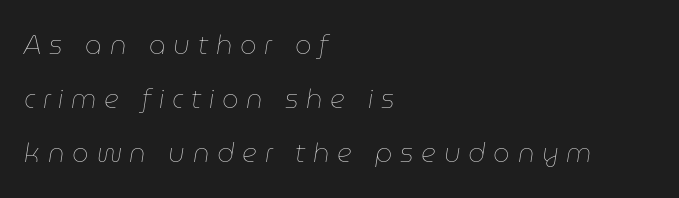
Q: Is the text bold? A: No.
Q: Is the text italic (slanted)? A: Yes, it leans right by about 9 degrees.
Q: Is the text underlined? A: No.
Q: How is the paragraph aligned? A: Left-aligned.
Q: Is the spacing between letters normal or unusually wide? A: Unusually wide.
Q: Is the spacing between lines tight, normal or loose? A: Loose.
